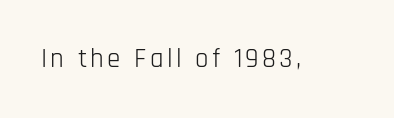
Q: Is the text bold? A: No.
Q: Is the text italic (slanted)? A: No, it is upright.
Q: Is the text underlined? A: No.
